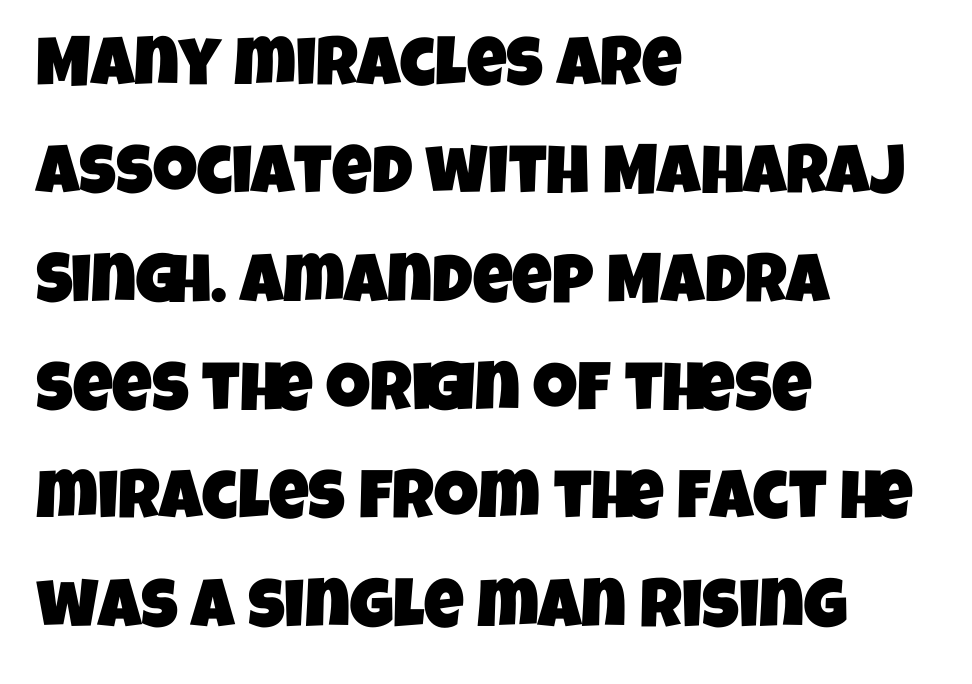
Q: Is the typeface a serif or a sans-serif typeface? A: Sans-serif.
Q: Is the text underlined? A: No.
Q: How is the paragraph aligned? A: Left-aligned.
Q: Is the spacing between letters normal or unusually wide? A: Normal.
Q: Is the spacing between lines tight, normal or loose? A: Normal.
Q: Width (condensed, normal, or wide)? A: Condensed.
Q: Stroke contrast? A: Low.
Q: x-height? A: Large.
Q: Monospaced? A: No.
